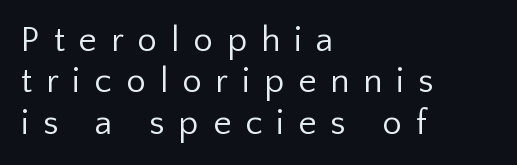
The image shows 35 px regular-weight sans-serif type, upright; set left-aligned, line spacing 1.18x, unusually wide letter spacing (+0.4 em), not underlined; low stroke contrast and a medium x-height.
